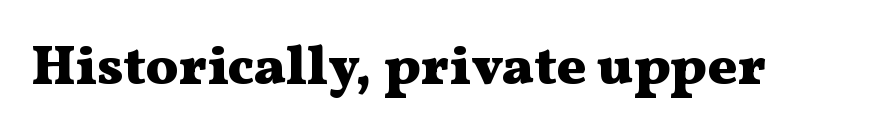
Q: Is the text bold? A: Yes.
Q: Is the text italic (slanted)? A: No, it is upright.
Q: Is the typeface a serif or a sans-serif typeface? A: Serif.
Q: Is the text underlined? A: No.
Q: Is the spacing between letters normal or unusually wide? A: Normal.
Q: Width (condensed, normal, or wide)? A: Wide.
Q: Stroke contrast? A: Medium.
Q: x-height? A: Medium.
Q: Monospaced? A: No.
